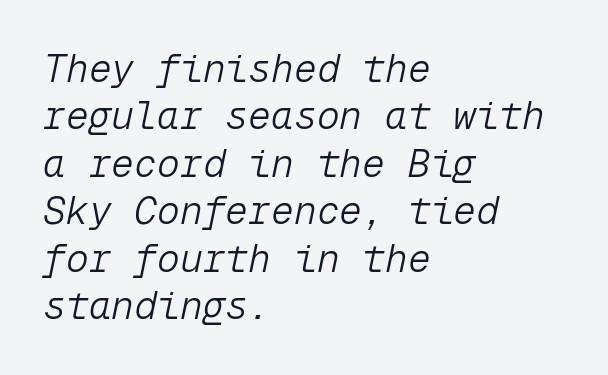
Plain, unruled lines of type. The passage shown is typed in a monospace face where columns stay perfectly aligned. Reading down the block, your eye returns to a fixed left position each line. A typesetter would mark this as italic. The strokes carry an ordinary text weight at most.
